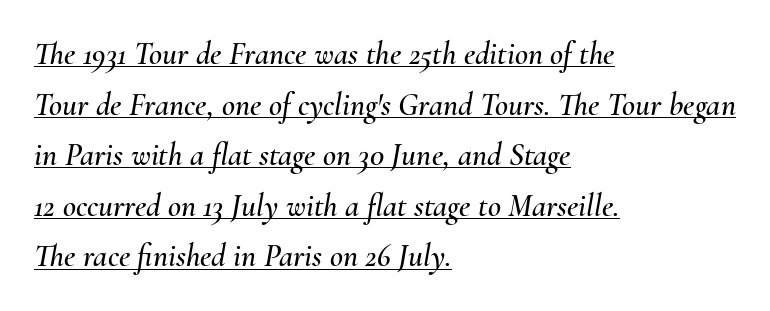
{"italic": "yes", "lean": "right", "slant_degrees": 10, "width": "normal", "stroke_contrast": "medium", "x_height": "small", "monospaced": "no", "underline": "yes", "align": "left", "line_spacing": "normal", "line_spacing_ratio": 1.58, "letter_spacing": "normal", "letter_spacing_em": 0.0, "glyph_px": 32}
